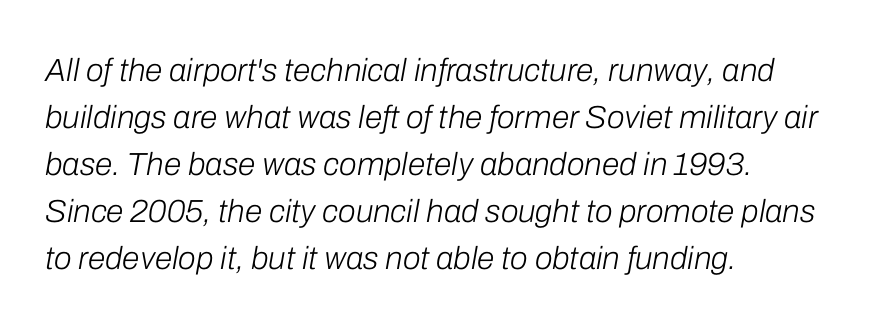
Q: Is the text bold? A: No.
Q: Is the text italic (slanted)? A: Yes, it leans right by about 10 degrees.
Q: Is the text underlined? A: No.
Q: How is the paragraph aligned? A: Left-aligned.
Q: Is the spacing between letters normal or unusually wide? A: Normal.
Q: Is the spacing between lines tight, normal or loose? A: Normal.
Q: Width (condensed, normal, or wide)? A: Normal.
Q: Stroke contrast? A: Low.
Q: x-height? A: Medium.
Q: Monospaced? A: No.
